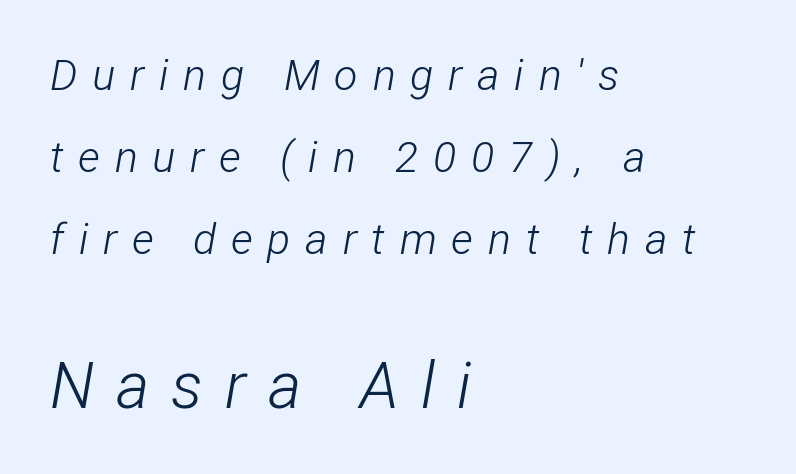
{"italic": "yes", "lean": "right", "slant_degrees": 12, "bold": "no", "weight": "light", "width": "condensed", "stroke_contrast": "low", "x_height": "medium", "monospaced": "no", "underline": "no", "align": "left", "line_spacing": "loose", "line_spacing_ratio": 1.91, "letter_spacing": "wide", "letter_spacing_em": 0.34, "larger_block": "second", "size_ratio": 1.49, "glyph_px": 64}
